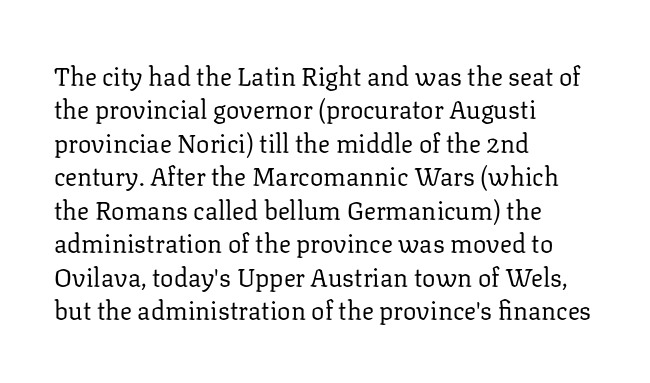
{"italic": "no", "bold": "no", "underline": "no", "align": "left", "line_spacing": "normal", "line_spacing_ratio": 1.34, "letter_spacing": "normal", "letter_spacing_em": 0.0, "glyph_px": 25}
